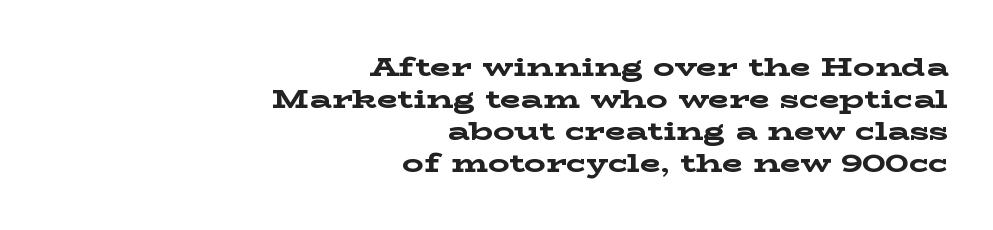
{"italic": "no", "bold": "yes", "underline": "no", "align": "right", "line_spacing_ratio": 1.19, "letter_spacing": "normal", "letter_spacing_em": 0.0, "glyph_px": 27}
